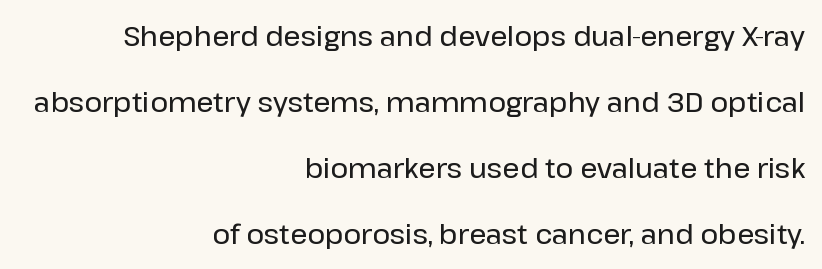
This is the regular roman posture of the typeface. Nothing unusual about the tracking: characters are spaced as the font intends. Reading down the column, the eye jumps a long way to each next line. The rendering anchors every line to the right-hand side.
